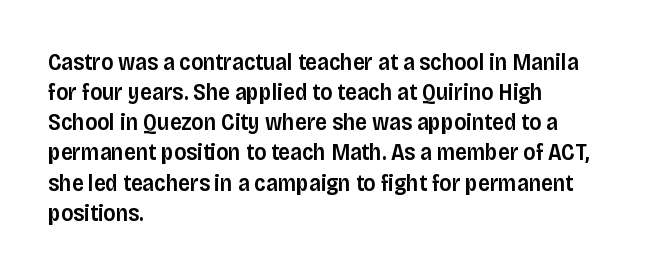
{"italic": "no", "bold": "semi", "underline": "no", "align": "left", "line_spacing": "normal", "line_spacing_ratio": 1.31, "letter_spacing": "normal", "letter_spacing_em": 0.0, "glyph_px": 23}
